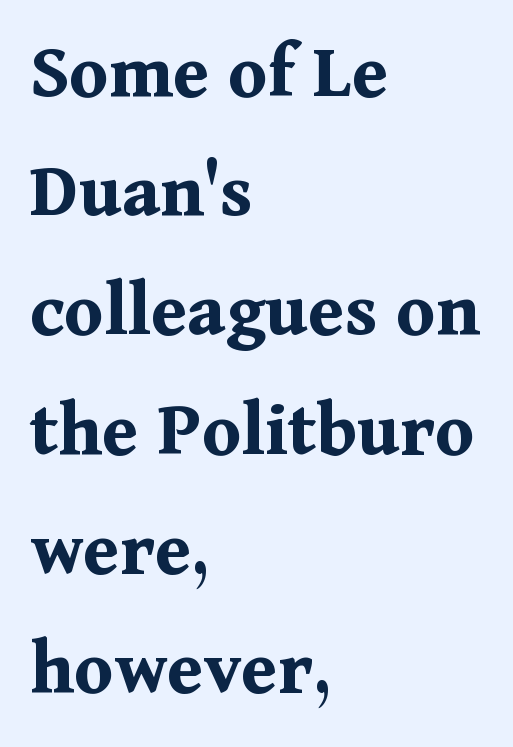
Q: Is the text bold? A: Yes.
Q: Is the text italic (slanted)? A: No, it is upright.
Q: Is the typeface a serif or a sans-serif typeface? A: Serif.
Q: Is the text underlined? A: No.
Q: How is the paragraph aligned? A: Left-aligned.
Q: Is the spacing between letters normal or unusually wide? A: Normal.
Q: Is the spacing between lines tight, normal or loose? A: Normal.
Q: Width (condensed, normal, or wide)? A: Normal.
Q: Stroke contrast? A: Medium.
Q: x-height? A: Medium.
Q: Monospaced? A: No.
